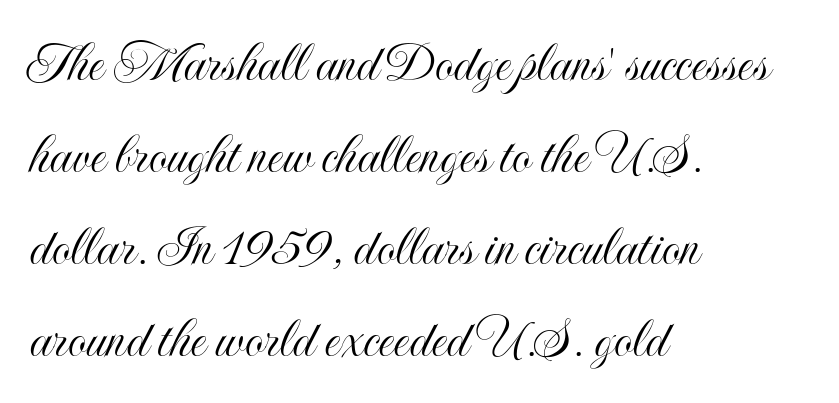
Q: Is the text italic (slanted)? A: Yes.
Q: Is the text underlined? A: No.
Q: How is the paragraph aligned? A: Left-aligned.
Q: Is the spacing between letters normal or unusually wide? A: Normal.
Q: Is the spacing between lines tight, normal or loose? A: Normal.
Q: Width (condensed, normal, or wide)? A: Condensed.
Q: x-height? A: Small.
Q: Monospaced? A: No.
